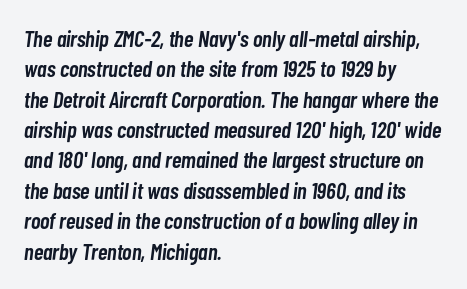
The image shows 23 px text type, italic (leaning right); set left-aligned, normal line spacing (1.32x), normal letter spacing, not underlined.
